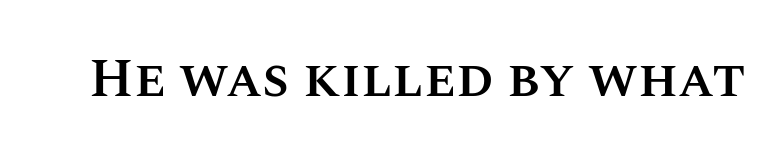
Q: Is the text bold? A: Semi-bold.
Q: Is the text italic (slanted)? A: No, it is upright.
Q: Is the text underlined? A: No.
Q: Is the spacing between letters normal or unusually wide? A: Normal.
Q: Width (condensed, normal, or wide)? A: Normal.
Q: Stroke contrast? A: Medium.
Q: x-height? A: Large.
Q: Monospaced? A: No.
